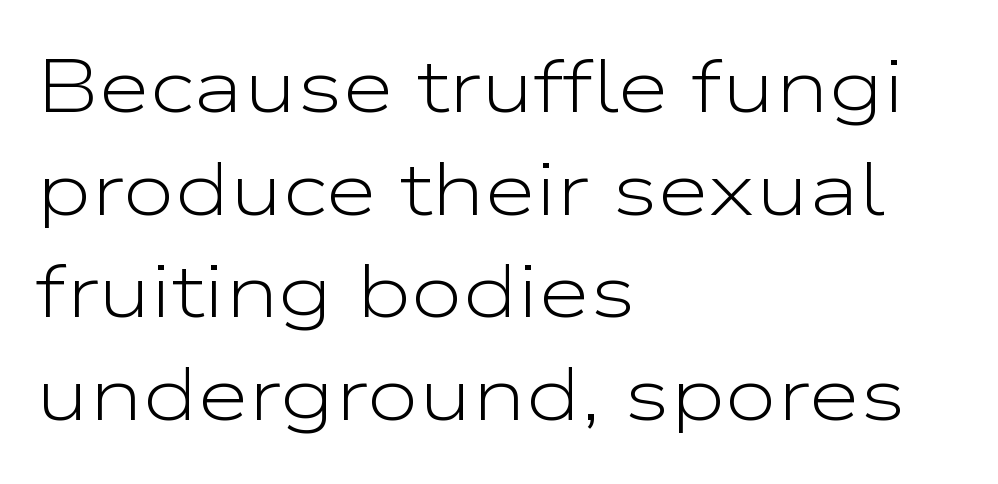
Q: Is the text bold? A: No.
Q: Is the text italic (slanted)? A: No, it is upright.
Q: Is the typeface a serif or a sans-serif typeface? A: Sans-serif.
Q: Is the text underlined? A: No.
Q: How is the paragraph aligned? A: Left-aligned.
Q: Is the spacing between letters normal or unusually wide? A: Normal.
Q: Is the spacing between lines tight, normal or loose? A: Normal.
Q: Width (condensed, normal, or wide)? A: Wide.
Q: Stroke contrast? A: Low.
Q: x-height? A: Medium.
Q: Monospaced? A: No.
